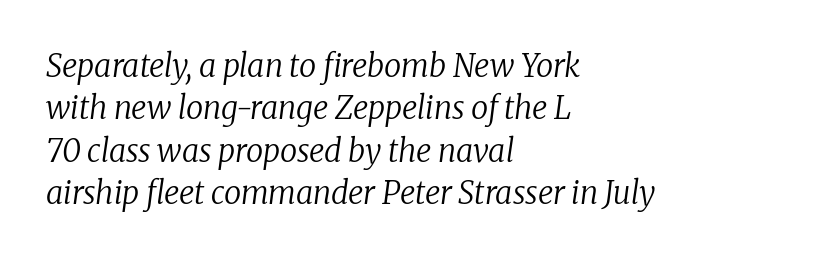
{"serif": "yes", "italic": "yes", "lean": "right", "slant_degrees": 8, "bold": "no", "weight": "regular", "width": "normal", "stroke_contrast": "low", "x_height": "medium", "monospaced": "no", "underline": "no", "align": "left", "line_spacing": "normal", "line_spacing_ratio": 1.37, "letter_spacing": "normal", "letter_spacing_em": 0.0, "glyph_px": 31}
